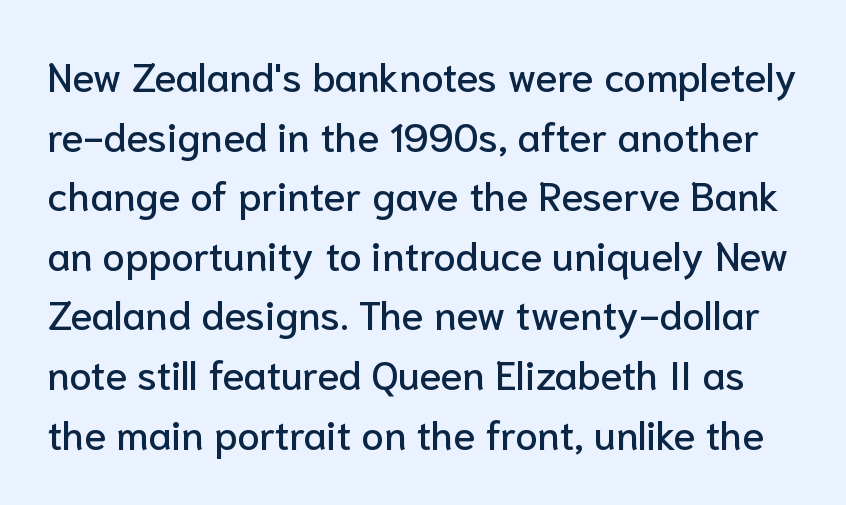
If you drew a line through each stem, it would be perfectly vertical. Rule under the text: the space is simply empty. Rows of type keep a routine distance in the vertical direction. Character widths vary here, with narrow letters taking less room than wide ones. What stands out about the letter spacing? Nothing — it is the standard amount. A typesetter would label this face a sans.
